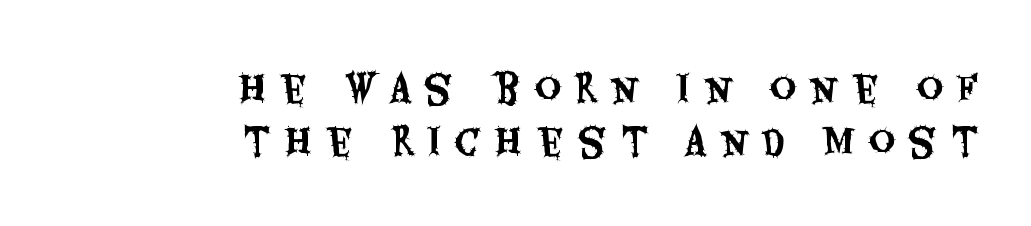
The passage shown is typed in a proportional face where columns would drift. These lines sit exactly where default settings would place them. There is plenty of visible air inserted between adjacent glyphs. Typeset ragged left — the right edge is the straight one. Italic? Not at all — the glyphs are vertical.
